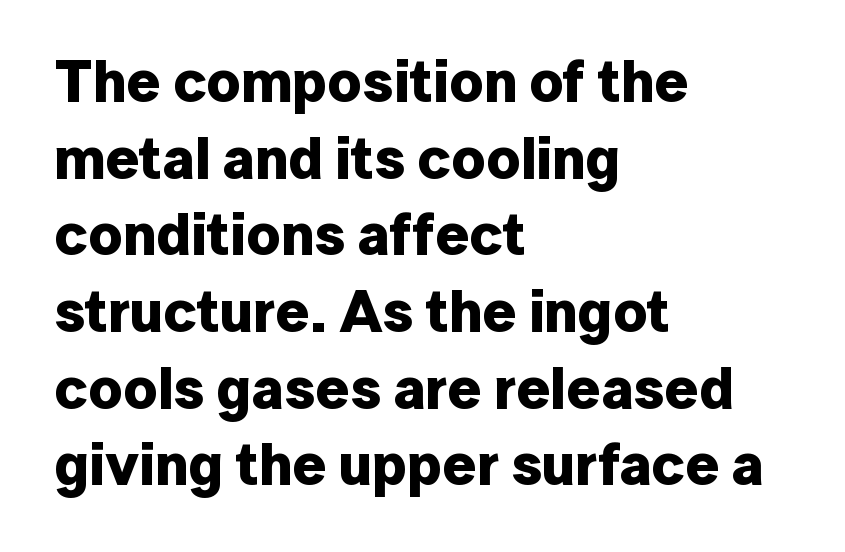
No italicization has been applied; the sample stays upright. Students, observe: this is what conventionally led text looks like. Horizontally, the lines are justified to the leading edge only. You can tell from the bare stems that sans-serif type was used. Think of a printed novel: that variable character pitch is what you see here. The zone under the glyphs is completely vacant.
